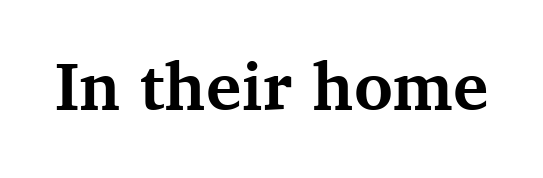
The image shows 66 px bold serif type, upright; set normal letter spacing, not underlined; medium stroke contrast and a medium x-height.
